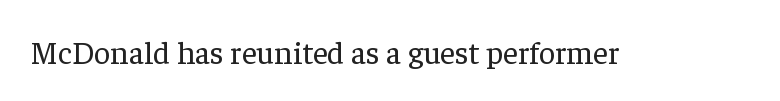
Q: Is the text bold? A: No.
Q: Is the text italic (slanted)? A: No, it is upright.
Q: Is the typeface a serif or a sans-serif typeface? A: Serif.
Q: Is the text underlined? A: No.
Q: Is the spacing between letters normal or unusually wide? A: Normal.
Q: Width (condensed, normal, or wide)? A: Normal.
Q: Stroke contrast? A: Low.
Q: x-height? A: Medium.
Q: Monospaced? A: No.
